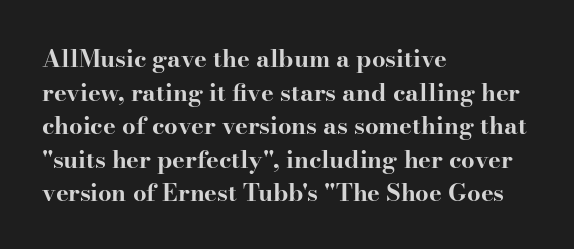
Any mark beneath the type? The region is blank. Regular leading. The face used here is rendered with its standard letterfit. These words are printed bold, with thick strokes throughout. Italic? Not at all — the glyphs are vertical. Left-aligned paragraph, ragged on the right.
